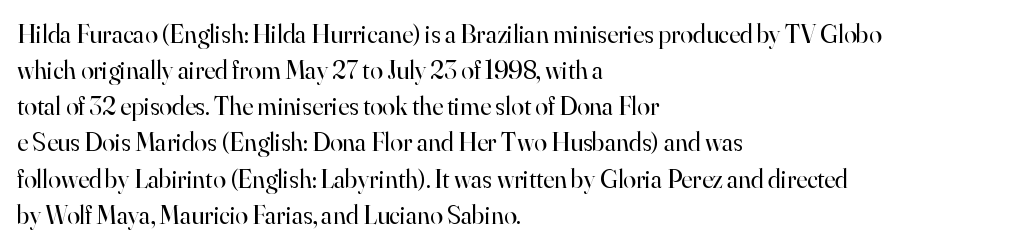
{"italic": "no", "bold": "no", "underline": "no", "align": "left", "line_spacing": "normal", "line_spacing_ratio": 1.39, "letter_spacing": "normal", "letter_spacing_em": 0.0, "glyph_px": 26}
